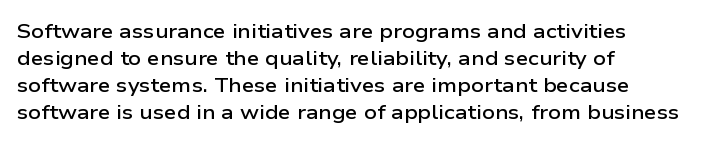
Q: Is the text bold? A: Semi-bold.
Q: Is the text italic (slanted)? A: No, it is upright.
Q: Is the text underlined? A: No.
Q: How is the paragraph aligned? A: Left-aligned.
Q: Is the spacing between letters normal or unusually wide? A: Normal.
Q: Is the spacing between lines tight, normal or loose? A: Normal.
